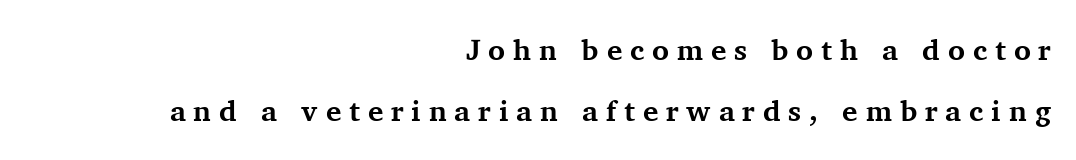
The image shows 29 px bold serif type, upright; set right-aligned, loose line spacing (2.11x), unusually wide letter spacing (+0.27 em), not underlined; medium stroke contrast and a medium x-height.
